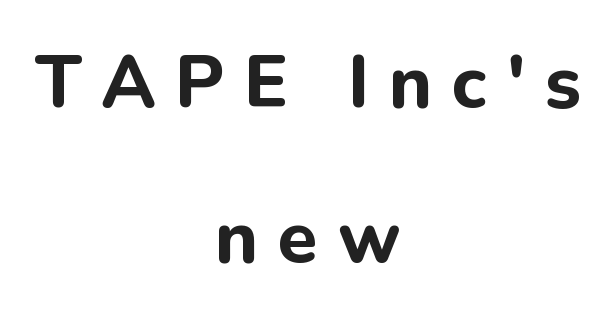
Q: Is the text bold? A: Yes.
Q: Is the text italic (slanted)? A: No, it is upright.
Q: Is the typeface a serif or a sans-serif typeface? A: Sans-serif.
Q: Is the text underlined? A: No.
Q: How is the paragraph aligned? A: Centered.
Q: Is the spacing between letters normal or unusually wide? A: Unusually wide.
Q: Is the spacing between lines tight, normal or loose? A: Loose.
Q: Width (condensed, normal, or wide)? A: Normal.
Q: Stroke contrast? A: Low.
Q: x-height? A: Medium.
Q: Monospaced? A: No.
